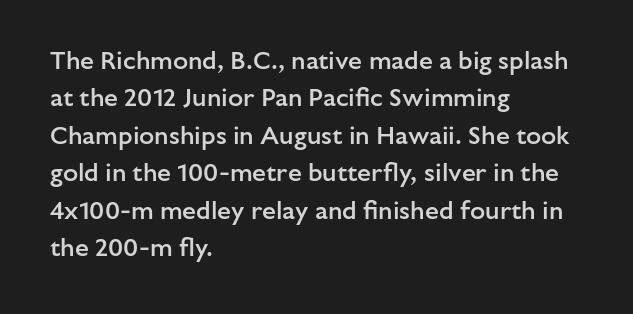
Standard letterfit; no display-style spreading of the glyphs. A bare baseline throughout the passage. Baseline-to-baseline distance is the conventional proportion of letter height. The axis of the letterforms is exactly vertical. The passage shown is semibold, sitting just below true bold. The lines are quadded left.
